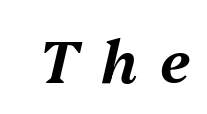
{"italic": "yes", "lean": "right", "slant_degrees": 13, "width": "normal", "stroke_contrast": "medium", "x_height": "medium", "monospaced": "no", "underline": "no", "letter_spacing": "wide", "letter_spacing_em": 0.39, "glyph_px": 59}
